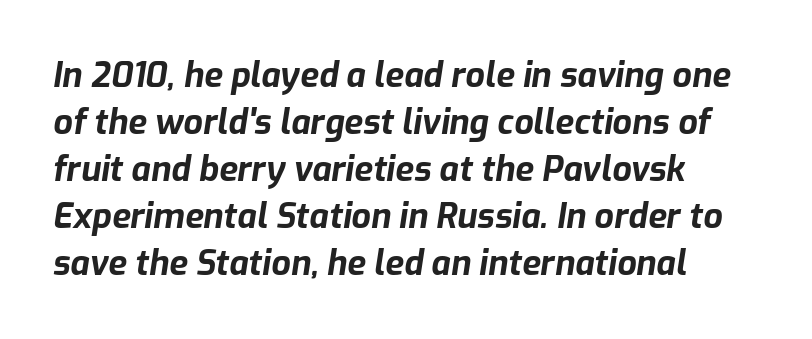
{"italic": "yes", "lean": "right", "slant_degrees": 9, "bold": "yes", "weight": "bold", "width": "normal", "stroke_contrast": "low", "x_height": "medium", "monospaced": "no", "underline": "no", "align": "left", "line_spacing": "normal", "line_spacing_ratio": 1.38, "letter_spacing": "normal", "letter_spacing_em": 0.0, "glyph_px": 34}
